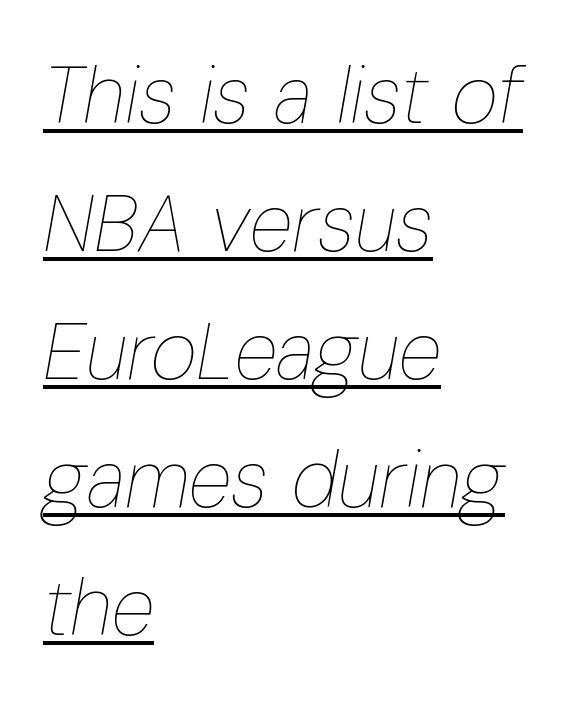
The image shows 80 px thin, condensed type, italic (leaning right); set left-aligned, normal line spacing (1.6x), normal letter spacing, underlined; low stroke contrast and a medium x-height.
